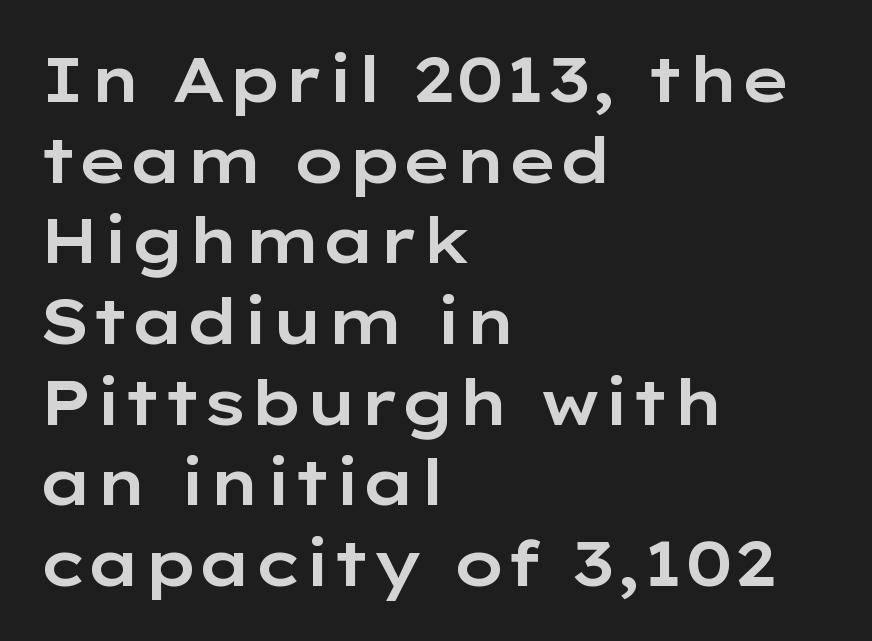
{"serif": "no", "italic": "no", "width": "wide", "stroke_contrast": "low", "x_height": "medium", "monospaced": "no", "underline": "no", "align": "left", "line_spacing": "normal", "line_spacing_ratio": 1.28, "letter_spacing": "normal", "letter_spacing_em": 0.0, "glyph_px": 63}
